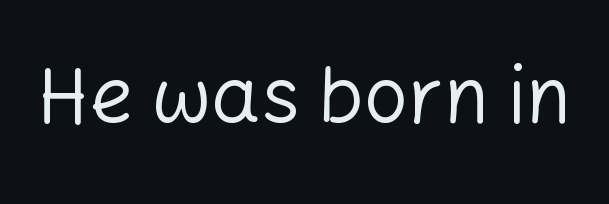
Q: Is the text bold? A: No.
Q: Is the text italic (slanted)? A: No, it is upright.
Q: Is the typeface a serif or a sans-serif typeface? A: Sans-serif.
Q: Is the text underlined? A: No.
Q: Is the spacing between letters normal or unusually wide? A: Normal.
Q: Width (condensed, normal, or wide)? A: Normal.
Q: Stroke contrast? A: Low.
Q: x-height? A: Medium.
Q: Monospaced? A: No.
